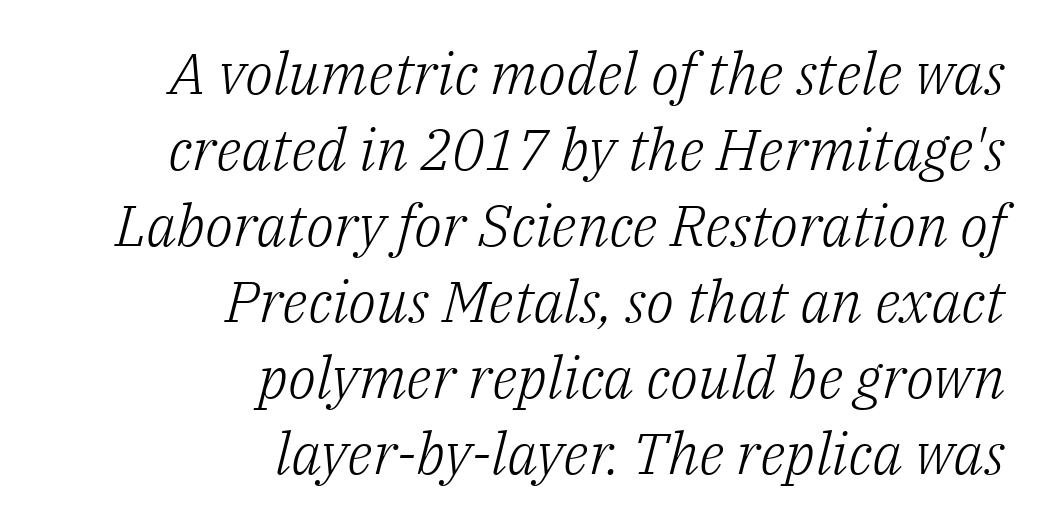
The image shows 58 px light serif type, italic (leaning right); set right-aligned, normal line spacing (1.31x), normal letter spacing, not underlined; low stroke contrast and a medium x-height.
